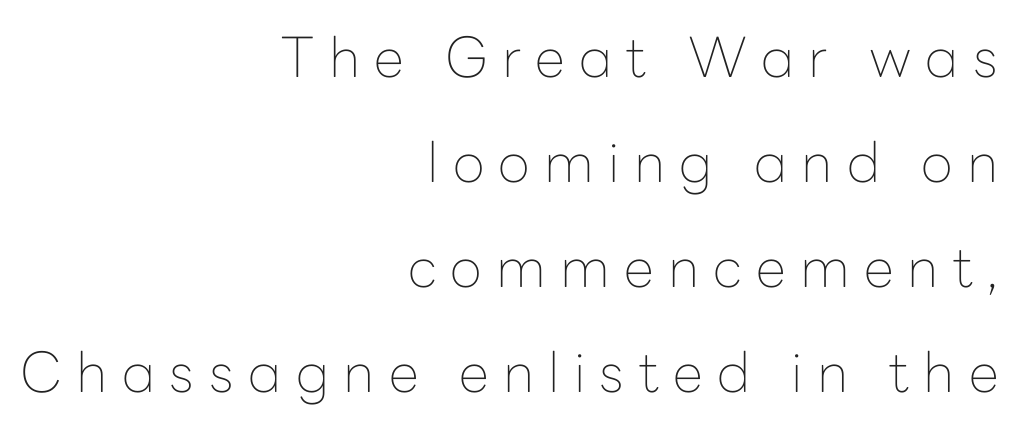
Q: Is the text bold? A: No.
Q: Is the text italic (slanted)? A: No, it is upright.
Q: Is the typeface a serif or a sans-serif typeface? A: Sans-serif.
Q: Is the text underlined? A: No.
Q: How is the paragraph aligned? A: Right-aligned.
Q: Is the spacing between letters normal or unusually wide? A: Unusually wide.
Q: Is the spacing between lines tight, normal or loose? A: Loose.
Q: Width (condensed, normal, or wide)? A: Normal.
Q: Stroke contrast? A: Low.
Q: x-height? A: Medium.
Q: Monospaced? A: No.
